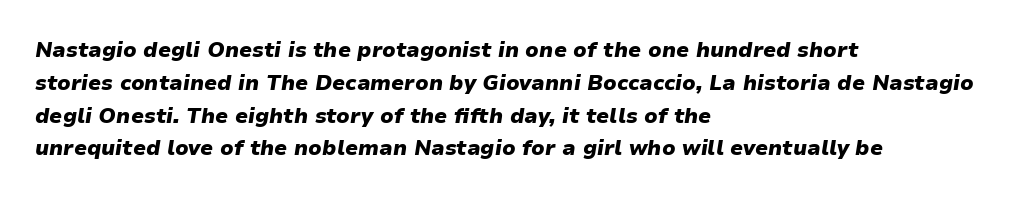
{"italic": "yes", "lean": "right", "slant_degrees": 9, "bold": "yes", "underline": "no", "align": "left", "line_spacing": "normal", "line_spacing_ratio": 1.56, "letter_spacing": "normal", "letter_spacing_em": 0.0, "glyph_px": 21}
